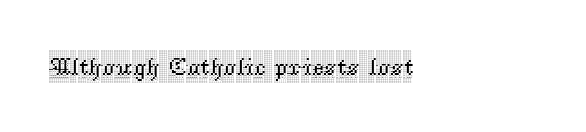
The image shows 25 px text type, upright; set left-aligned, normal letter spacing, not underlined.
